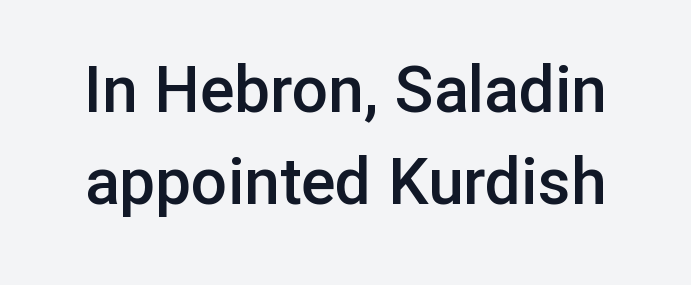
Q: Is the text bold? A: Semi-bold.
Q: Is the text italic (slanted)? A: No, it is upright.
Q: Is the typeface a serif or a sans-serif typeface? A: Sans-serif.
Q: Is the text underlined? A: No.
Q: Is the spacing between letters normal or unusually wide? A: Normal.
Q: Is the spacing between lines tight, normal or loose? A: Normal.
Q: Width (condensed, normal, or wide)? A: Normal.
Q: Stroke contrast? A: Low.
Q: x-height? A: Medium.
Q: Monospaced? A: No.
